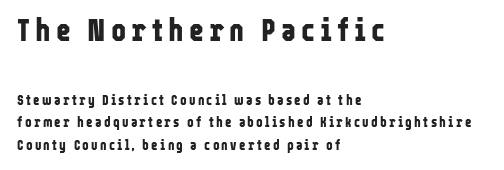
{"serif": "no", "italic": "no", "bold": "yes", "weight": "bold", "width": "condensed", "stroke_contrast": "low", "x_height": "medium", "monospaced": "no", "underline": "no", "align": "left", "line_spacing": "normal", "line_spacing_ratio": 1.6, "larger_block": "first", "size_ratio": 2.29, "glyph_px": 32}
